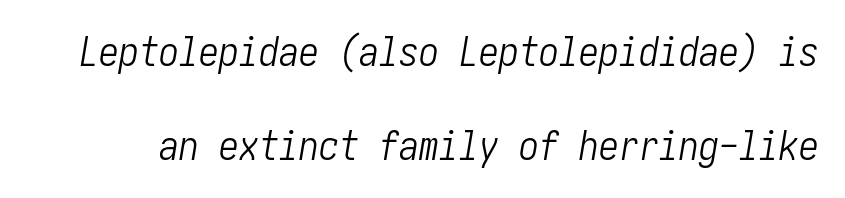
Q: Is the text bold? A: No.
Q: Is the text italic (slanted)? A: Yes, it leans right by about 10 degrees.
Q: Is the text underlined? A: No.
Q: Is the spacing between letters normal or unusually wide? A: Normal.
Q: Is the spacing between lines tight, normal or loose? A: Loose.
Q: Width (condensed, normal, or wide)? A: Condensed.
Q: Stroke contrast? A: Low.
Q: x-height? A: Medium.
